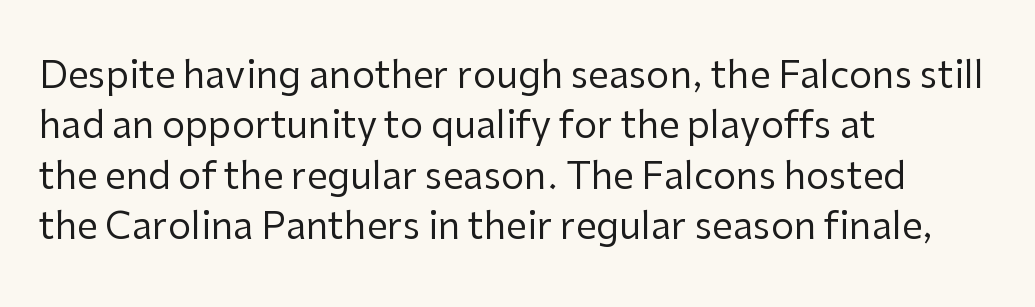
Q: Is the text bold? A: No.
Q: Is the text italic (slanted)? A: No, it is upright.
Q: Is the typeface a serif or a sans-serif typeface? A: Sans-serif.
Q: Is the text underlined? A: No.
Q: How is the paragraph aligned? A: Left-aligned.
Q: Is the spacing between letters normal or unusually wide? A: Normal.
Q: Is the spacing between lines tight, normal or loose? A: Normal.
Q: Width (condensed, normal, or wide)? A: Normal.
Q: Stroke contrast? A: Low.
Q: x-height? A: Medium.
Q: Monospaced? A: No.
